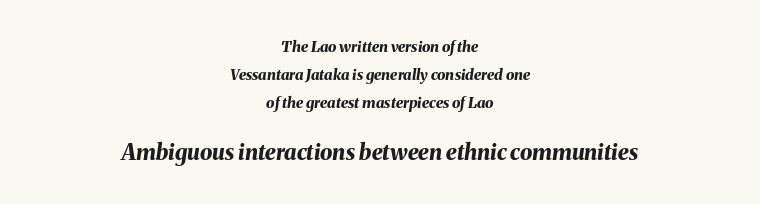
{"italic": "yes", "lean": "right", "slant_degrees": 8, "bold": "yes", "underline": "no", "align": "center", "line_spacing_ratio": 1.86, "letter_spacing": "normal", "letter_spacing_em": 0.0, "larger_block": "second", "size_ratio": 1.47, "glyph_px": 22}
